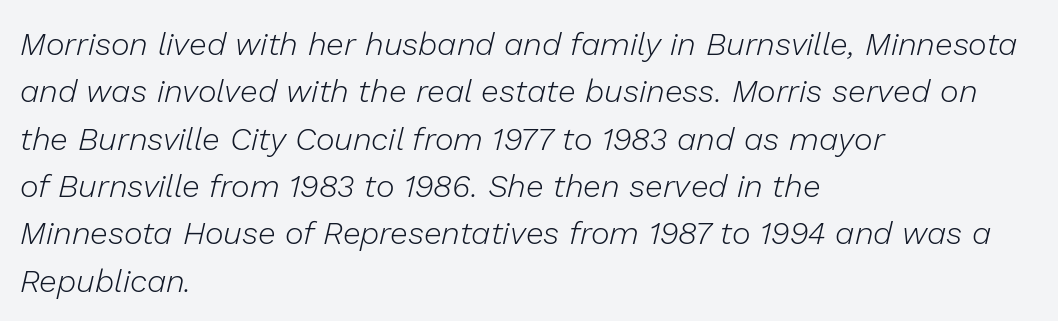
The image shows 32 px light type, italic (leaning right); set left-aligned, normal line spacing (1.48x), normal letter spacing, not underlined; low stroke contrast and a medium x-height.
